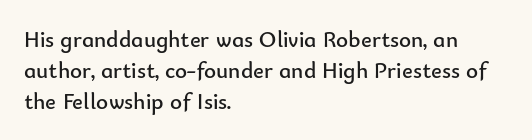
Q: Is the text bold? A: No.
Q: Is the text italic (slanted)? A: No, it is upright.
Q: Is the text underlined? A: No.
Q: How is the paragraph aligned? A: Left-aligned.
Q: Is the spacing between letters normal or unusually wide? A: Normal.
Q: Is the spacing between lines tight, normal or loose? A: Normal.
